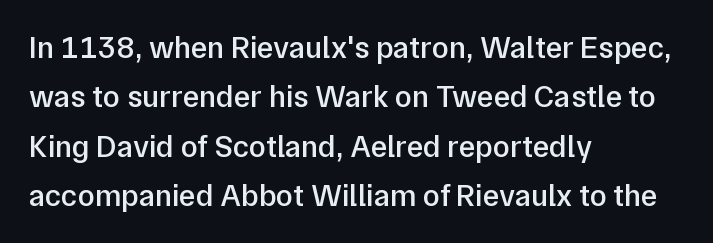
The image shows 31 px semibold sans-serif type, upright; set left-aligned, normal line spacing (1.59x), normal letter spacing, not underlined; low stroke contrast and a medium x-height.
